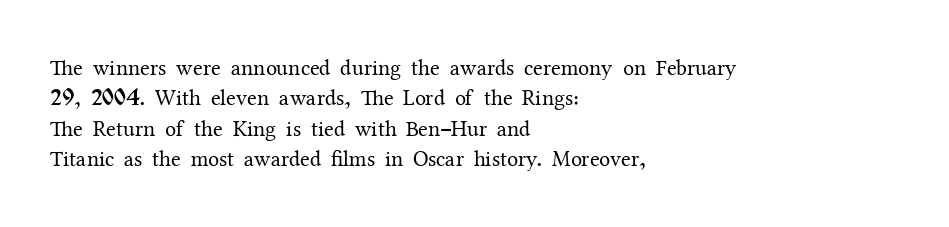
A quiet, ordinary-to-light weight characterises the typeface. The text block is weighted toward the left margin, trailing off unevenly rightward. This rendering leaves character spacing at its baseline value. Characters remain perfectly vertical along every line. The strip under each line holds only bare page.
